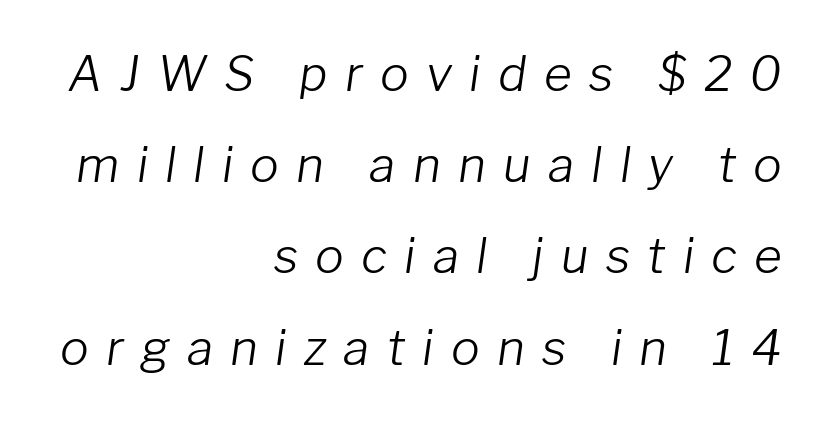
Q: Is the text bold? A: No.
Q: Is the text italic (slanted)? A: Yes, it leans right by about 8 degrees.
Q: Is the text underlined? A: No.
Q: How is the paragraph aligned? A: Right-aligned.
Q: Is the spacing between letters normal or unusually wide? A: Unusually wide.
Q: Is the spacing between lines tight, normal or loose? A: Loose.
Q: Width (condensed, normal, or wide)? A: Normal.
Q: Stroke contrast? A: Low.
Q: x-height? A: Medium.
Q: Monospaced? A: No.
